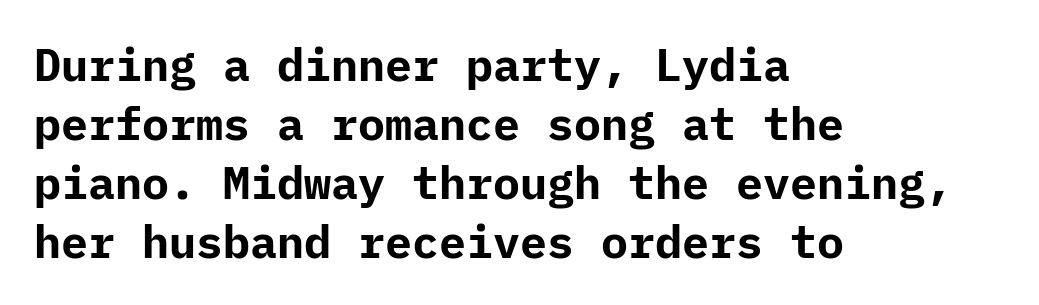
{"serif": "no", "italic": "no", "bold": "yes", "weight": "bold", "width": "normal", "stroke_contrast": "low", "x_height": "medium", "underline": "no", "align": "left", "line_spacing": "normal", "line_spacing_ratio": 1.31, "letter_spacing": "normal", "letter_spacing_em": 0.0, "glyph_px": 45}
